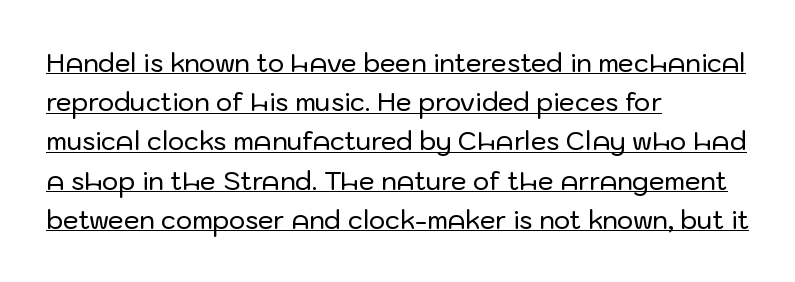
This rendering leaves character spacing at its baseline value. The specimen reads as upright at a glance. A student would call this left alignment; a typographer would say flush left, rag right. Has an underline been added? It has. The vertical gap from one line to the next is medium.
